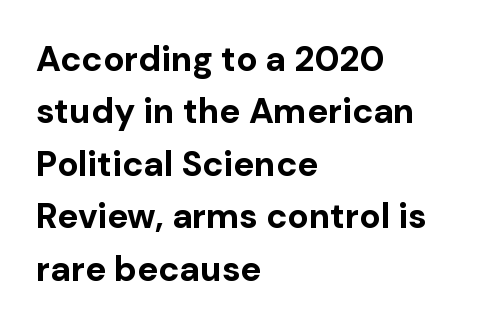
The image shows 35 px bold sans-serif type, upright; set left-aligned, normal line spacing (1.5x), normal letter spacing, not underlined; low stroke contrast and a medium x-height.
